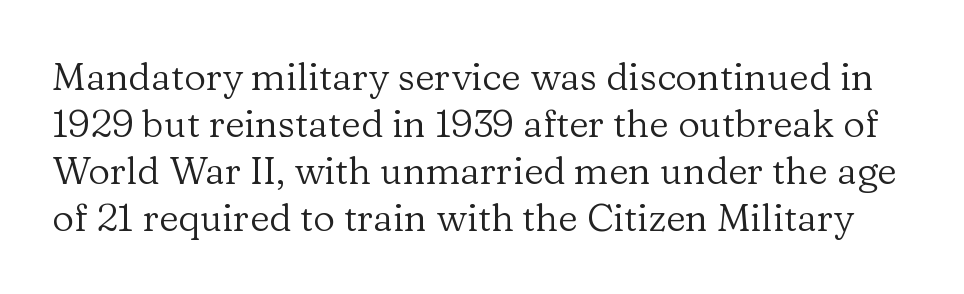
The image shows 38 px regular-weight serif type, upright; set line spacing 1.24x, normal letter spacing, not underlined; low stroke contrast and a medium x-height.
